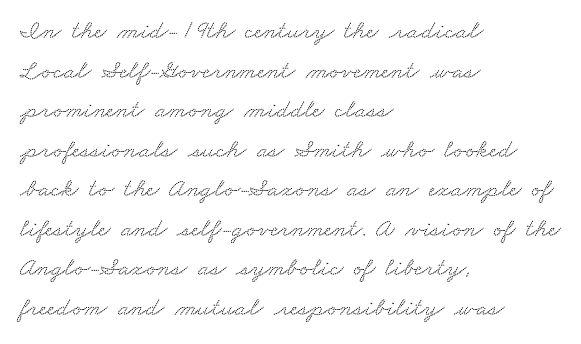
The image shows 26 px text type; set left-aligned, normal line spacing (1.52x), normal letter spacing, not underlined.
